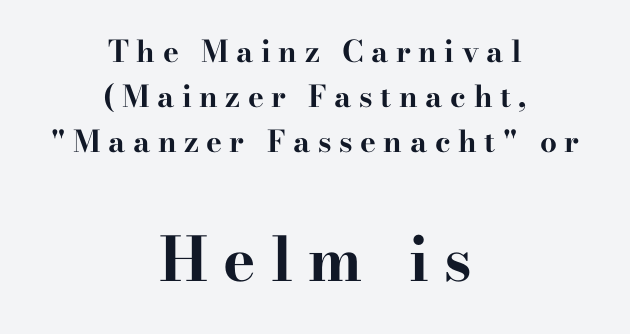
Q: Is the text bold? A: Yes.
Q: Is the text italic (slanted)? A: No, it is upright.
Q: Is the typeface a serif or a sans-serif typeface? A: Serif.
Q: Is the text underlined? A: No.
Q: How is the paragraph aligned? A: Centered.
Q: Is the spacing between letters normal or unusually wide? A: Unusually wide.
Q: Is the spacing between lines tight, normal or loose? A: Normal.
Q: Which block of text is set in a larger size, the first (top) or the second (bottom)? A: The second (bottom) one.
Q: Width (condensed, normal, or wide)? A: Wide.
Q: Stroke contrast? A: High.
Q: x-height? A: Small.
Q: Monospaced? A: No.
